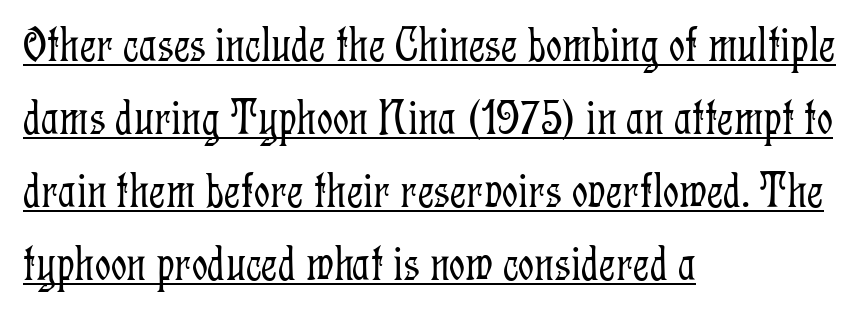
{"serif": "yes", "italic": "no", "bold": "no", "weight": "light", "width": "condensed", "stroke_contrast": "low", "x_height": "medium", "monospaced": "no", "underline": "yes", "align": "left", "line_spacing": "normal", "line_spacing_ratio": 1.46, "letter_spacing": "normal", "letter_spacing_em": 0.0, "glyph_px": 50}
